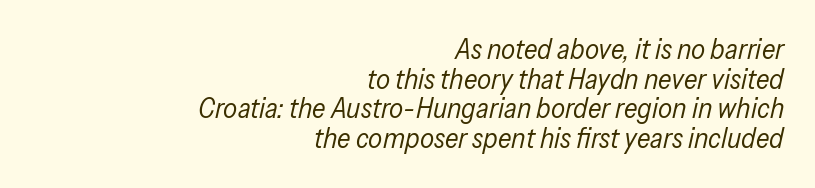
{"italic": "yes", "lean": "right", "slant_degrees": 13, "bold": "no", "weight": "regular", "width": "condensed", "stroke_contrast": "low", "x_height": "medium", "monospaced": "no", "underline": "no", "align": "right", "line_spacing": "tight", "line_spacing_ratio": 1.06, "letter_spacing": "normal", "letter_spacing_em": 0.0, "glyph_px": 28}
